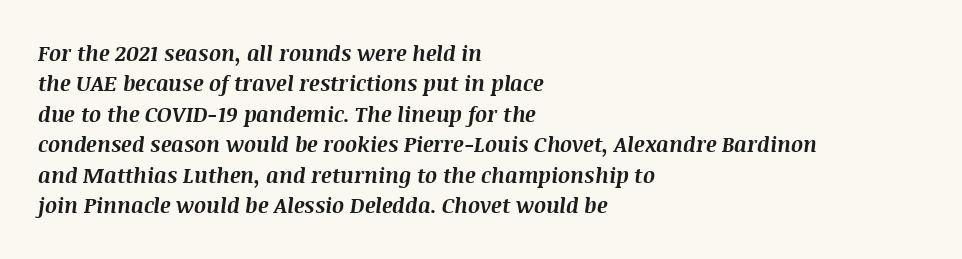
The image shows 21 px bold type, italic (leaning right); set left-aligned, normal line spacing (1.45x), normal letter spacing, not underlined.
